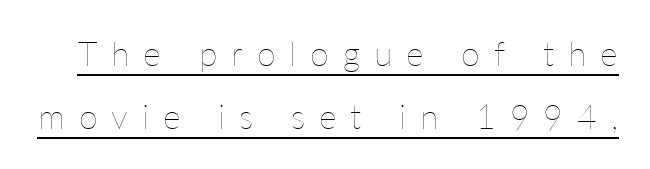
The image shows 34 px thin type, upright; set line spacing 1.84x, unusually wide letter spacing (+0.41 em), underlined; low stroke contrast and a medium x-height.
